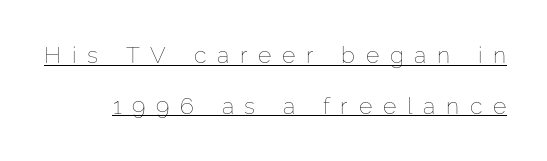
{"italic": "no", "bold": "no", "underline": "yes", "line_spacing": "loose", "line_spacing_ratio": 2.2, "letter_spacing": "wide", "letter_spacing_em": 0.47, "glyph_px": 23}
